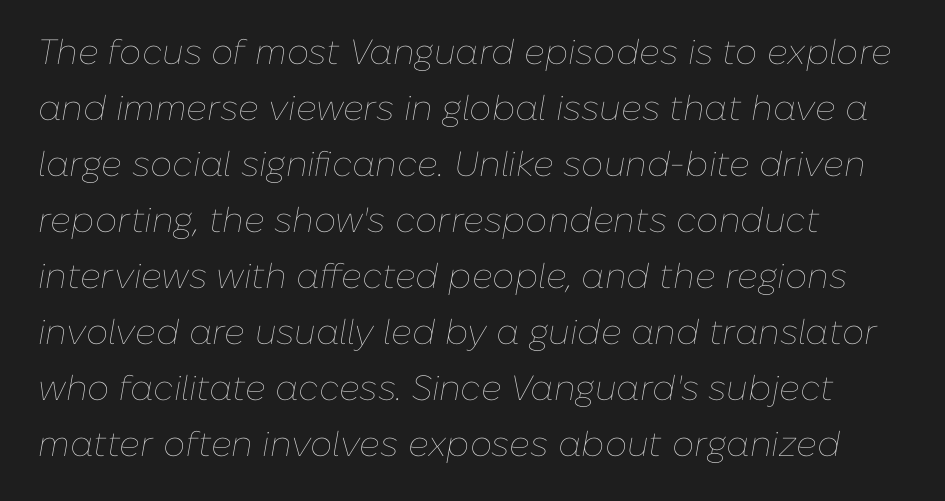
Q: Is the text bold? A: No.
Q: Is the text italic (slanted)? A: Yes, it leans right by about 10 degrees.
Q: Is the text underlined? A: No.
Q: How is the paragraph aligned? A: Left-aligned.
Q: Is the spacing between letters normal or unusually wide? A: Normal.
Q: Is the spacing between lines tight, normal or loose? A: Normal.
Q: Width (condensed, normal, or wide)? A: Normal.
Q: Stroke contrast? A: Low.
Q: x-height? A: Medium.
Q: Monospaced? A: No.
